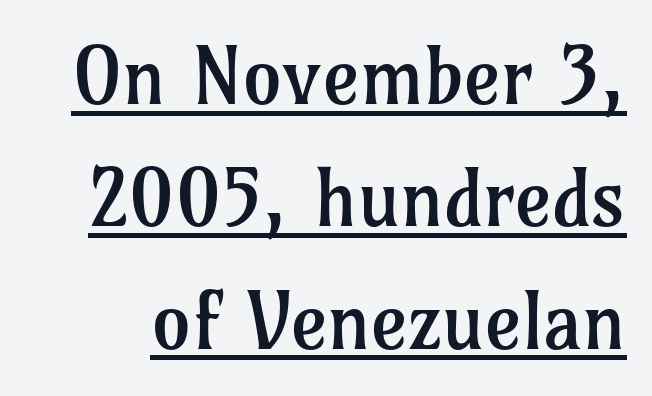
The font is comparable to plain body text, perhaps lighter. Every word sits above its own underline. Normally led — the rows are evenly, conventionally spaced. This is serif lettering, the kind often seen in printed books. The passage shown is typed in a proportional face where columns would drift. When letters stand straight like this, we call the style roman or upright.
